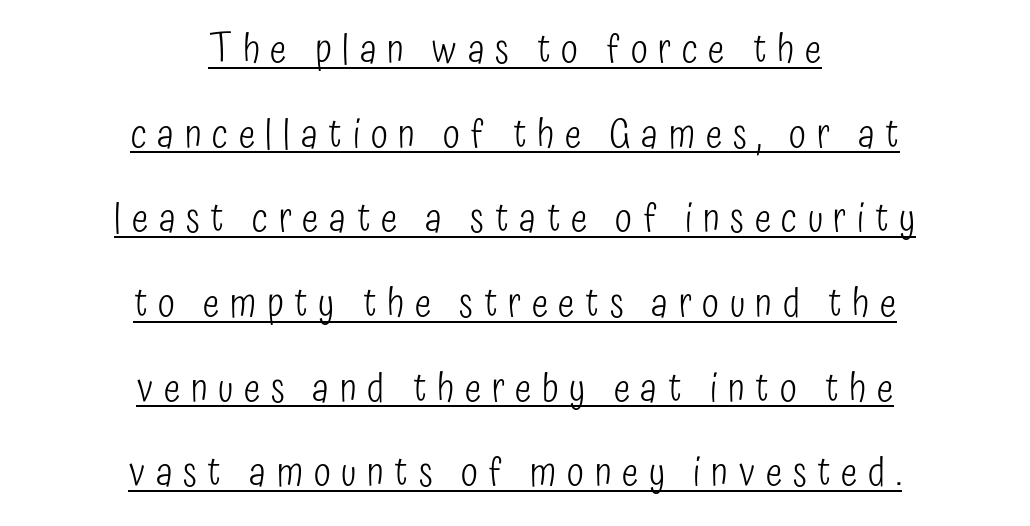
Characters follow at a spacing far wider than the type designer built in. Typographically, this falls in the sans-serif category. Does a line run under the words? Yes, clearly. Proportional: the letters do not fall into vertical columns.
